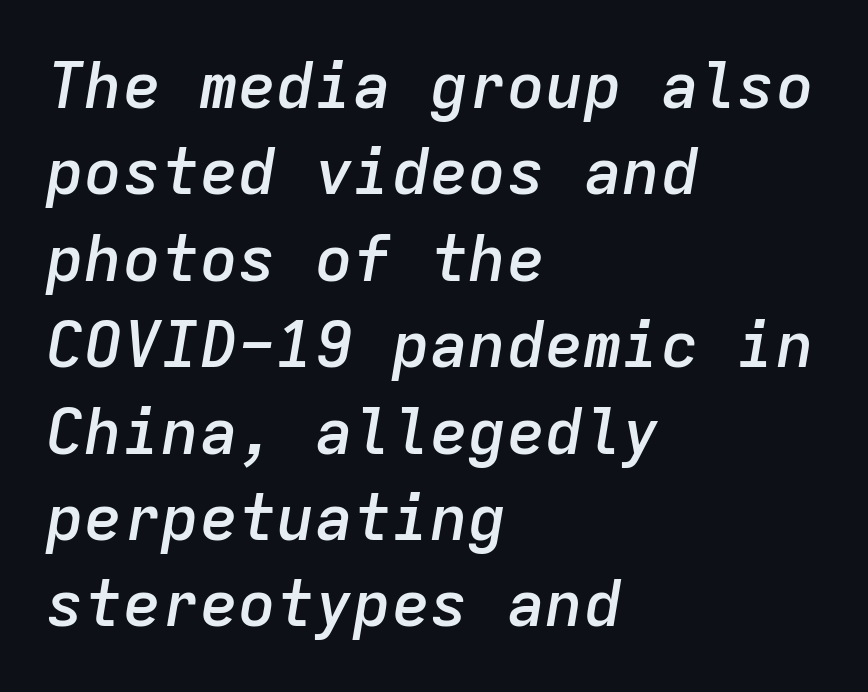
The image shows 64 px semibold type, italic (leaning right), monospaced; set left-aligned, normal line spacing (1.35x), normal letter spacing, not underlined; low stroke contrast and a medium x-height.
